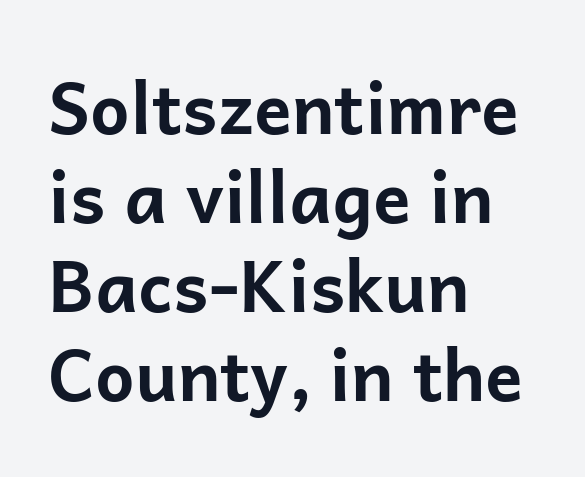
Q: Is the text bold? A: Yes.
Q: Is the text italic (slanted)? A: No, it is upright.
Q: Is the typeface a serif or a sans-serif typeface? A: Sans-serif.
Q: Is the text underlined? A: No.
Q: How is the paragraph aligned? A: Left-aligned.
Q: Is the spacing between letters normal or unusually wide? A: Normal.
Q: Is the spacing between lines tight, normal or loose? A: Normal.
Q: Width (condensed, normal, or wide)? A: Normal.
Q: Stroke contrast? A: Low.
Q: x-height? A: Medium.
Q: Monospaced? A: No.
